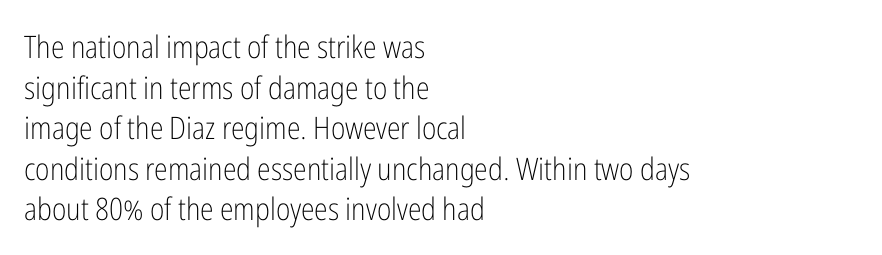
The image shows 31 px light, condensed sans-serif type, upright; set left-aligned, normal line spacing (1.31x), normal letter spacing, not underlined; low stroke contrast and a medium x-height.
